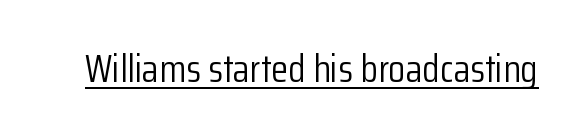
{"serif": "no", "italic": "no", "bold": "no", "weight": "light", "width": "condensed", "stroke_contrast": "low", "x_height": "medium", "monospaced": "no", "underline": "yes", "letter_spacing": "normal", "letter_spacing_em": 0.0, "glyph_px": 39}
